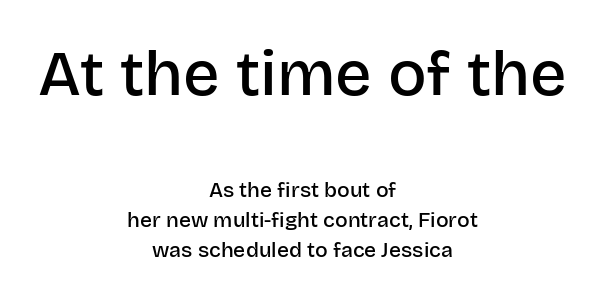
Compared with an ordinary text face, these strokes are moderately heavier — a semibold. Interline gaps are of average width in this sample. This sample has the flowing, uneven cadence of proportional lettering. These lines stack symmetrically, like a column narrowing and widening about its center. The first block has been scaled up relative to the second.
